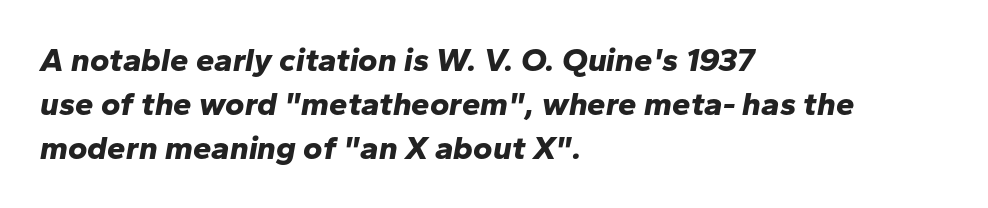
The image shows 33 px bold type, italic (leaning right); set left-aligned, normal line spacing (1.33x), normal letter spacing, not underlined; low stroke contrast and a medium x-height.
